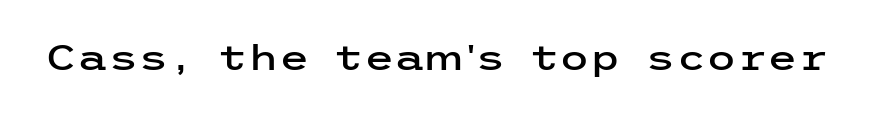
Q: Is the text italic (slanted)? A: No, it is upright.
Q: Is the typeface a serif or a sans-serif typeface? A: Sans-serif.
Q: Is the text underlined? A: No.
Q: Is the spacing between letters normal or unusually wide? A: Normal.
Q: Width (condensed, normal, or wide)? A: Wide.
Q: Stroke contrast? A: Low.
Q: x-height? A: Medium.
